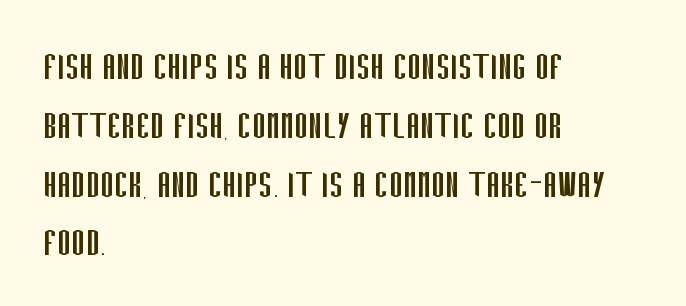
{"serif": "no", "italic": "no", "bold": "no", "weight": "regular", "width": "condensed", "stroke_contrast": "low", "x_height": "large", "monospaced": "no", "underline": "no", "align": "left", "line_spacing": "normal", "line_spacing_ratio": 1.4, "letter_spacing": "normal", "letter_spacing_em": 0.0, "glyph_px": 42}
